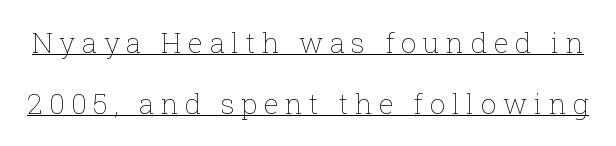
The image shows 28 px thin type, upright; set loose line spacing (2.18x), unusually wide letter spacing (+0.23 em), underlined; low stroke contrast and a medium x-height.
